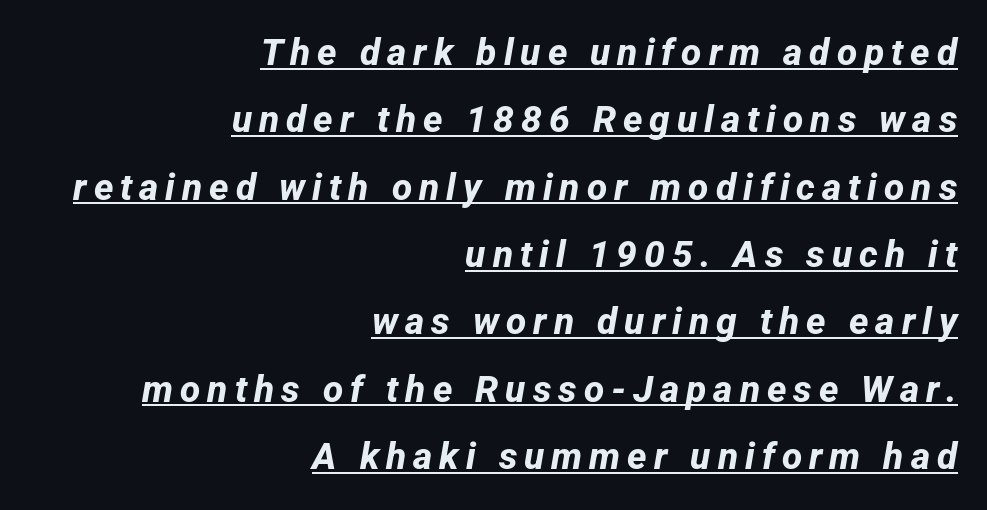
Q: Is the text bold? A: Yes.
Q: Is the typeface a serif or a sans-serif typeface? A: Sans-serif.
Q: Is the text underlined? A: Yes.
Q: How is the paragraph aligned? A: Right-aligned.
Q: Width (condensed, normal, or wide)? A: Normal.
Q: Stroke contrast? A: Low.
Q: x-height? A: Medium.
Q: Monospaced? A: No.
